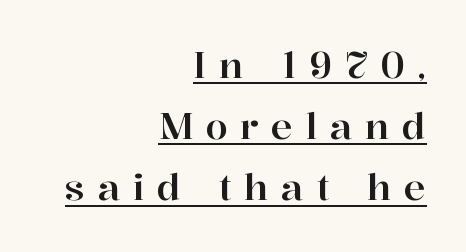
{"serif": "yes", "italic": "no", "width": "normal", "stroke_contrast": "high", "x_height": "medium", "monospaced": "no", "underline": "yes", "align": "right", "line_spacing": "normal", "line_spacing_ratio": 1.7, "letter_spacing": "wide", "letter_spacing_em": 0.35, "glyph_px": 36}
